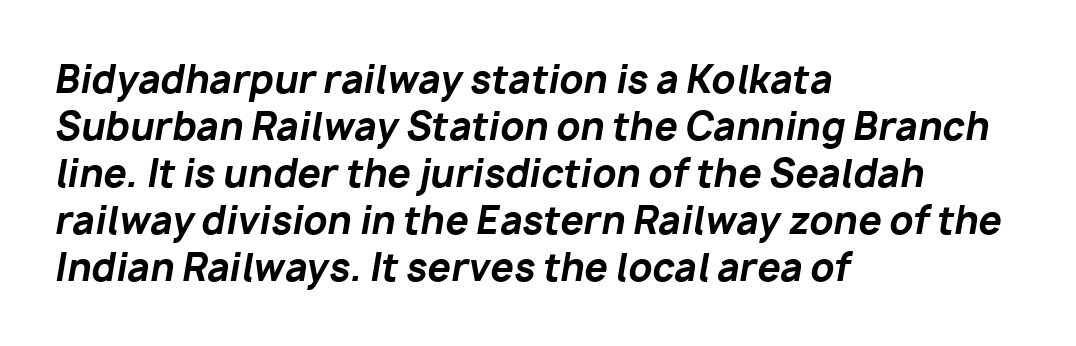
Q: Is the text bold? A: Yes.
Q: Is the text italic (slanted)? A: Yes, it leans right by about 10 degrees.
Q: Is the text underlined? A: No.
Q: How is the paragraph aligned? A: Left-aligned.
Q: Is the spacing between letters normal or unusually wide? A: Normal.
Q: Is the spacing between lines tight, normal or loose? A: Normal.
Q: Width (condensed, normal, or wide)? A: Normal.
Q: Stroke contrast? A: Low.
Q: x-height? A: Medium.
Q: Monospaced? A: No.
